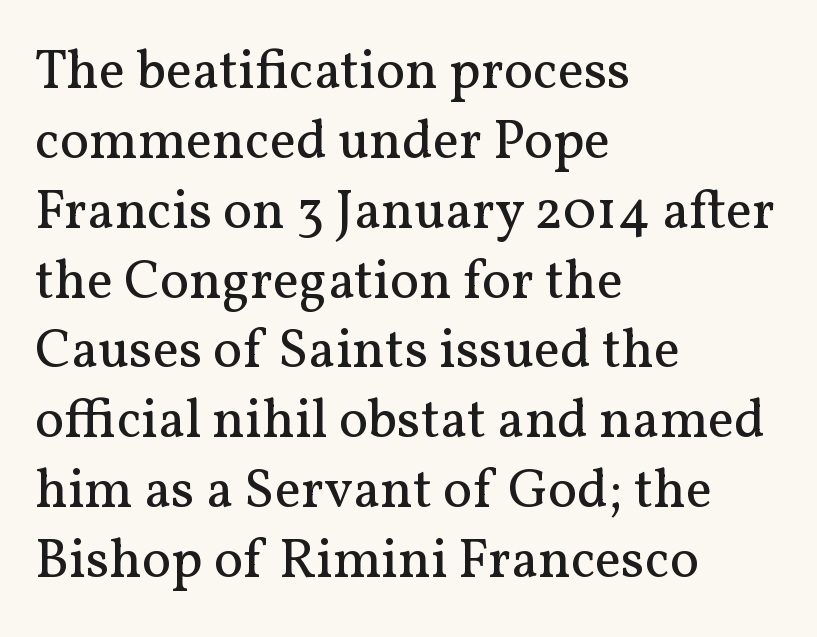
The image shows 55 px regular-weight serif type, upright; set left-aligned, normal line spacing (1.27x), normal letter spacing, not underlined; medium stroke contrast and a medium x-height.
